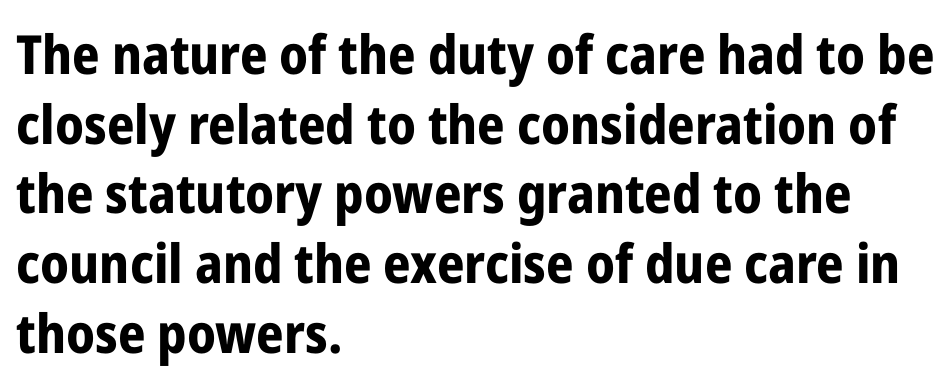
The image shows 54 px bold, condensed sans-serif type, upright; set left-aligned, normal line spacing (1.29x), normal letter spacing, not underlined; low stroke contrast and a medium x-height.
